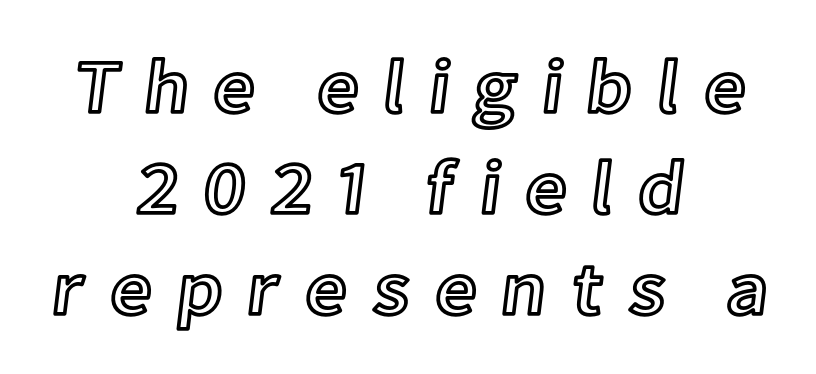
Q: Is the text italic (slanted)? A: Yes.
Q: Is the text underlined? A: No.
Q: How is the paragraph aligned? A: Centered.
Q: Is the spacing between letters normal or unusually wide? A: Unusually wide.
Q: Is the spacing between lines tight, normal or loose? A: Normal.
Q: Width (condensed, normal, or wide)? A: Normal.
Q: x-height? A: Medium.
Q: Monospaced? A: No.
